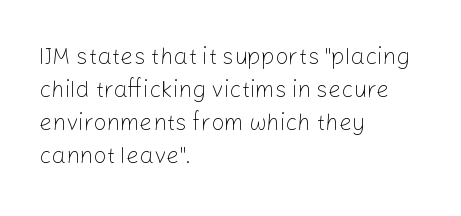
The image shows 23 px text type, upright; set left-aligned, normal line spacing (1.43x), normal letter spacing, not underlined.
